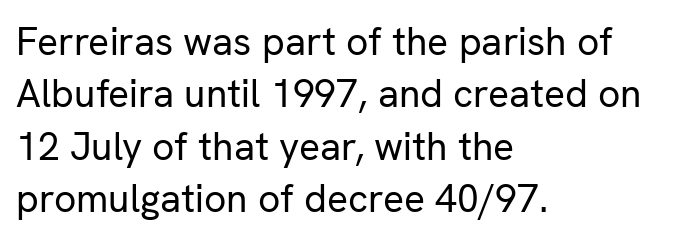
{"serif": "no", "italic": "no", "bold": "no", "weight": "regular", "width": "normal", "stroke_contrast": "low", "x_height": "medium", "monospaced": "no", "underline": "no", "align": "left", "line_spacing": "normal", "line_spacing_ratio": 1.34, "letter_spacing": "normal", "letter_spacing_em": 0.0, "glyph_px": 39}
